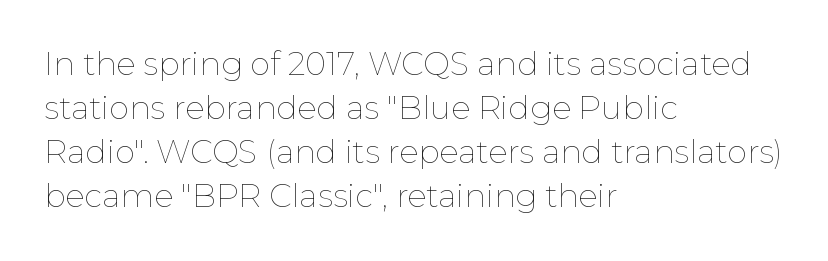
The lines in this sample share a left origin and differ only in where they stop. A roman cut, with each character standing at attention. A clean baseline with only descenders dipping below it. Spacing verdict: proportional, widths tailored to each character. Nothing unusual about the tracking: characters are spaced as the font intends.
